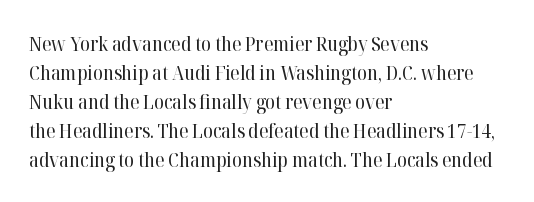
{"italic": "no", "bold": "no", "underline": "no", "align": "left", "line_spacing": "normal", "line_spacing_ratio": 1.45, "letter_spacing": "normal", "letter_spacing_em": 0.0, "glyph_px": 20}
